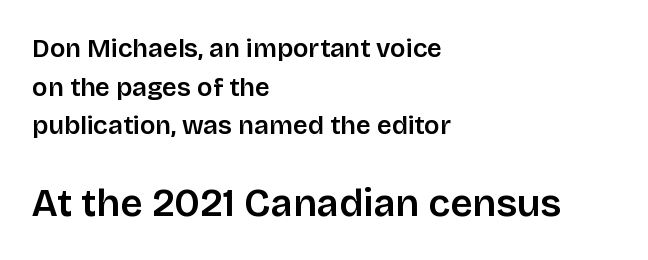
Looks like regular typesetting: each glyph gets only the width it needs. Teacher's note: observe the even left margin — that is flush-left alignment. Glance below the letters and you will spot only blank space. Which chunk is bigger? The second one — the bottom block dwarfs the top.
